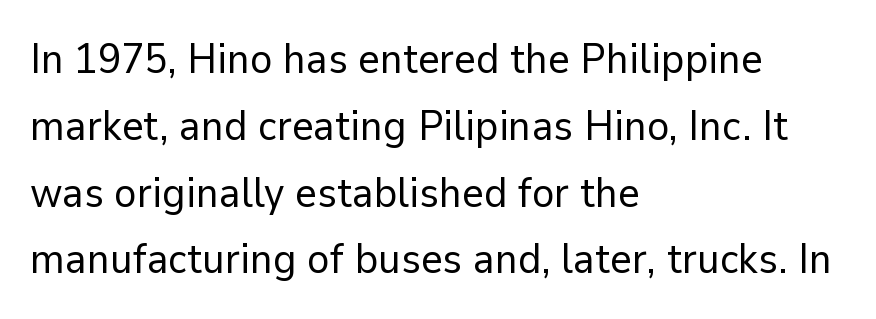
Q: Is the text bold? A: No.
Q: Is the text italic (slanted)? A: No, it is upright.
Q: Is the typeface a serif or a sans-serif typeface? A: Sans-serif.
Q: Is the text underlined? A: No.
Q: How is the paragraph aligned? A: Left-aligned.
Q: Is the spacing between letters normal or unusually wide? A: Normal.
Q: Is the spacing between lines tight, normal or loose? A: Normal.
Q: Width (condensed, normal, or wide)? A: Normal.
Q: Stroke contrast? A: Low.
Q: x-height? A: Medium.
Q: Monospaced? A: No.
